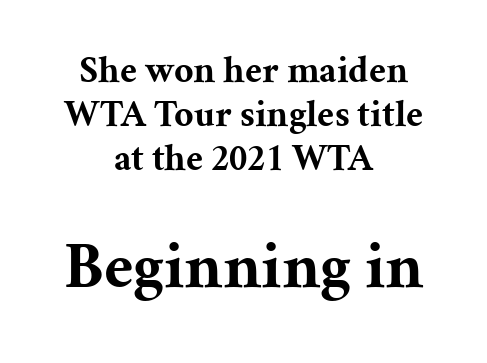
Posture: straight, roman, zero tilt. The area under the type is left untouched. Typeset on center — no edge is straight. The face used here is proportionally spaced, like ordinary book or web type.
